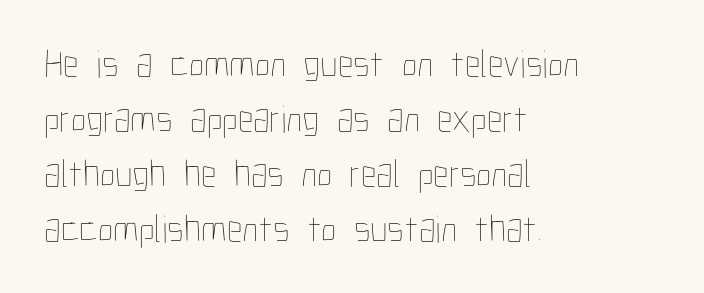
The image shows 39 px thin, condensed type, upright; set left-aligned, normal line spacing (1.41x), normal letter spacing, not underlined; low stroke contrast and a medium x-height.
